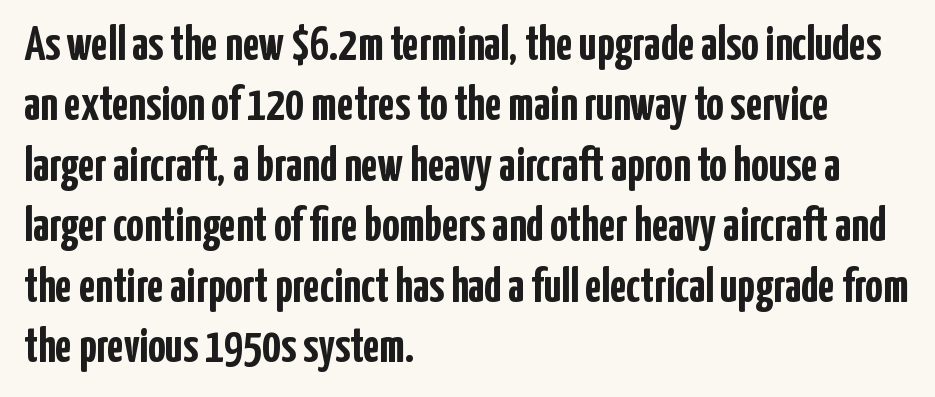
Q: Is the text bold? A: Yes.
Q: Is the text italic (slanted)? A: No, it is upright.
Q: Is the typeface a serif or a sans-serif typeface? A: Sans-serif.
Q: Is the text underlined? A: No.
Q: How is the paragraph aligned? A: Left-aligned.
Q: Is the spacing between letters normal or unusually wide? A: Normal.
Q: Is the spacing between lines tight, normal or loose? A: Normal.
Q: Width (condensed, normal, or wide)? A: Condensed.
Q: Stroke contrast? A: Low.
Q: x-height? A: Medium.
Q: Monospaced? A: No.
